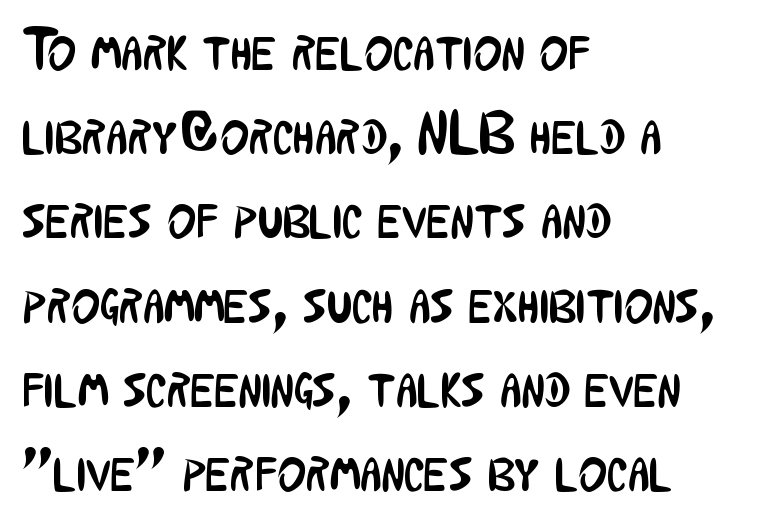
Classification — sans serif. The words here are not underlined. Leading: standard. These lines keep a tight, regular rhythm from letter to letter. Is the block centered? No — it sits flush against the left margin. The letters advance in unequal steps, a hallmark of proportional type.
